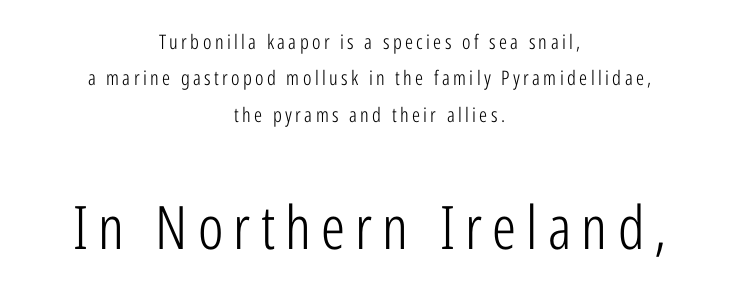
Q: Is the text bold? A: No.
Q: Is the text italic (slanted)? A: No, it is upright.
Q: Is the typeface a serif or a sans-serif typeface? A: Sans-serif.
Q: Is the text underlined? A: No.
Q: How is the paragraph aligned? A: Centered.
Q: Which block of text is set in a larger size, the first (top) or the second (bottom)? A: The second (bottom) one.
Q: Width (condensed, normal, or wide)? A: Condensed.
Q: Stroke contrast? A: Low.
Q: x-height? A: Medium.
Q: Monospaced? A: No.
